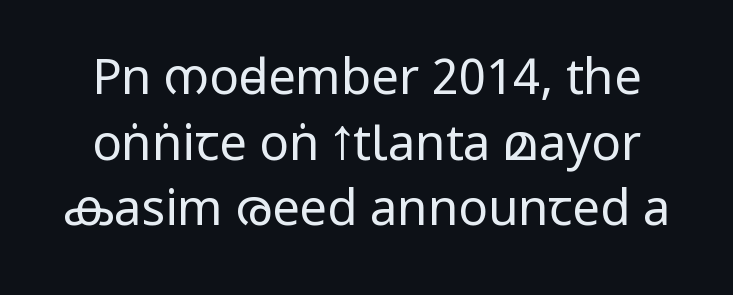
The image shows 49 px regular-weight, condensed sans-serif type, upright; set normal line spacing (1.34x), normal letter spacing, not underlined; low stroke contrast and a large x-height.
